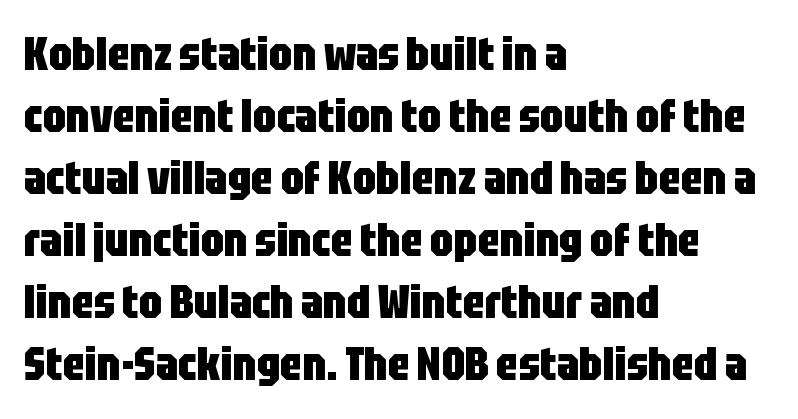
Q: Is the text bold? A: Yes.
Q: Is the text italic (slanted)? A: No, it is upright.
Q: Is the typeface a serif or a sans-serif typeface? A: Sans-serif.
Q: Is the text underlined? A: No.
Q: How is the paragraph aligned? A: Left-aligned.
Q: Is the spacing between letters normal or unusually wide? A: Normal.
Q: Is the spacing between lines tight, normal or loose? A: Normal.
Q: Width (condensed, normal, or wide)? A: Condensed.
Q: Stroke contrast? A: Low.
Q: x-height? A: Large.
Q: Monospaced? A: No.
